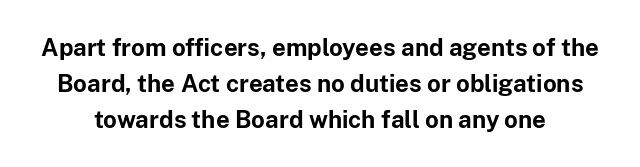
{"italic": "no", "bold": "yes", "underline": "no", "line_spacing": "normal", "line_spacing_ratio": 1.5, "letter_spacing": "normal", "letter_spacing_em": 0.0, "glyph_px": 24}
